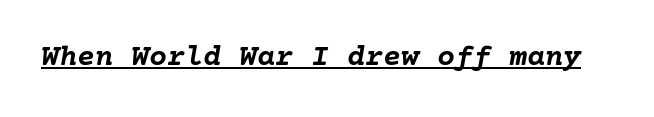
Look at the stroke-to-counter ratio: heavy, a bold. The rendering applies a slant to the glyphs. Caption: lettering with a line underneath. Characters follow at the spacing the type designer built in.
